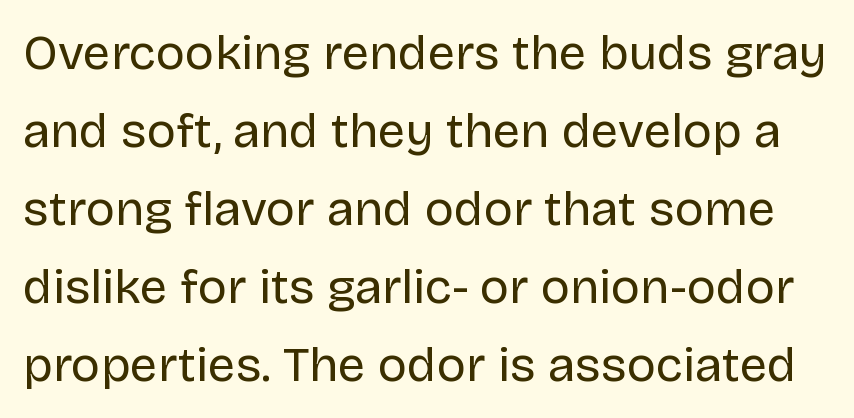
The font's upright variant was chosen for this text. Each letter keeps its own natural width here, so spacing adapts to shape. Is the type heavy? It reads as light-to-regular instead. What kind of face is this? One without serifs — a sans. The passage shown has conventional tracking throughout.
